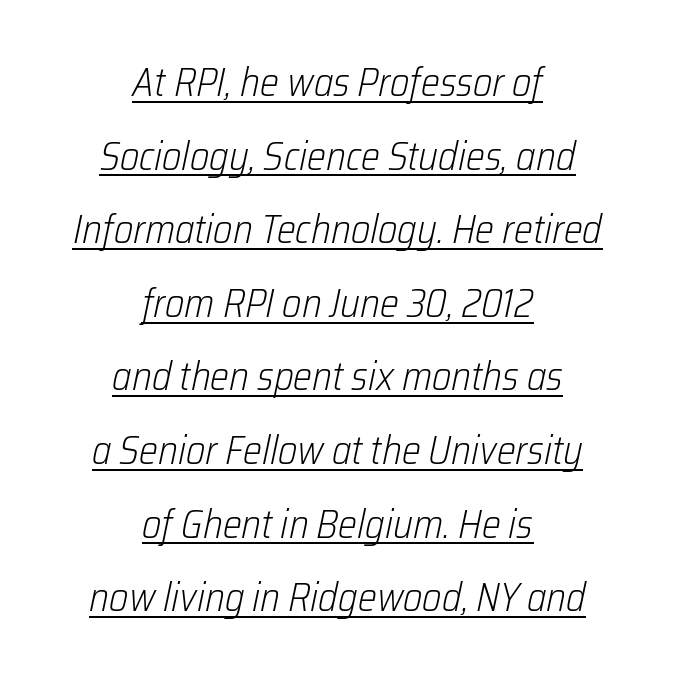
Visually the block forms a symmetrical silhouette, jagged on both flanks. A baseline rule has been typeset under these characters. The typesetting does not lean heavy: it is not bold. Spacing verdict: proportional, widths tailored to each character.
